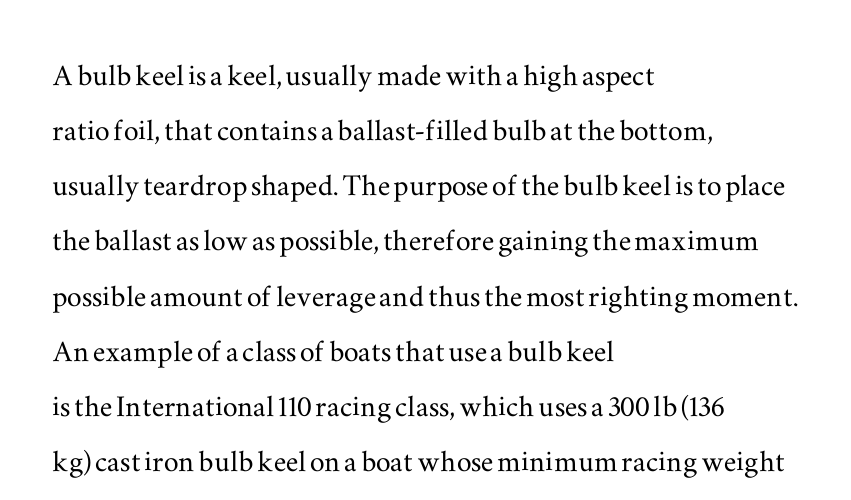
The image shows 37 px wide serif type, upright; set left-aligned, normal line spacing (1.49x), normal letter spacing, not underlined; medium stroke contrast and a small x-height.
